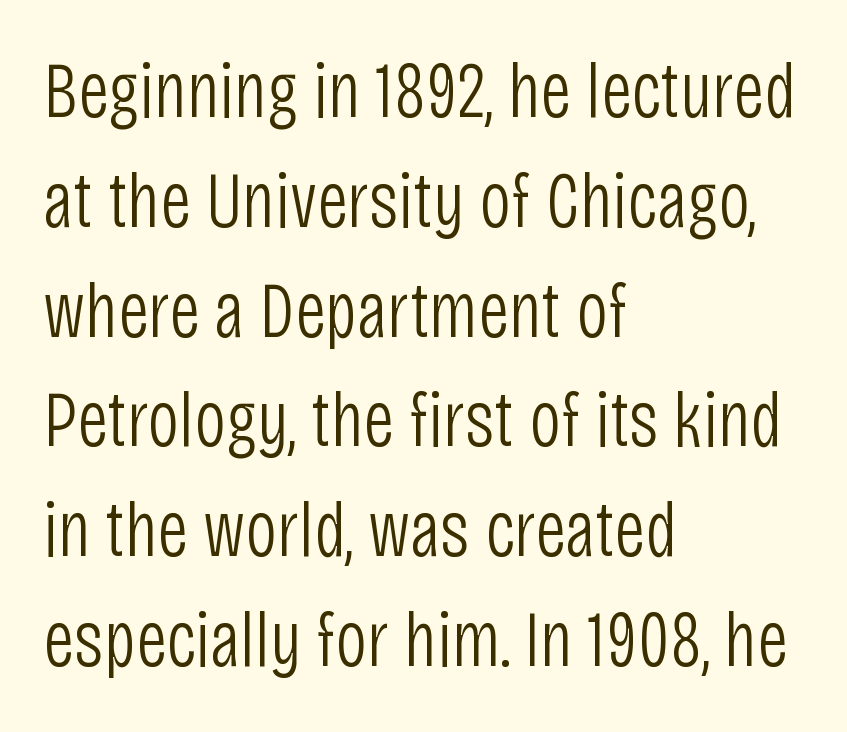
Q: Is the text bold? A: No.
Q: Is the text italic (slanted)? A: No, it is upright.
Q: Is the typeface a serif or a sans-serif typeface? A: Sans-serif.
Q: Is the text underlined? A: No.
Q: How is the paragraph aligned? A: Left-aligned.
Q: Is the spacing between letters normal or unusually wide? A: Normal.
Q: Is the spacing between lines tight, normal or loose? A: Normal.
Q: Width (condensed, normal, or wide)? A: Condensed.
Q: Stroke contrast? A: Low.
Q: x-height? A: Large.
Q: Monospaced? A: No.
